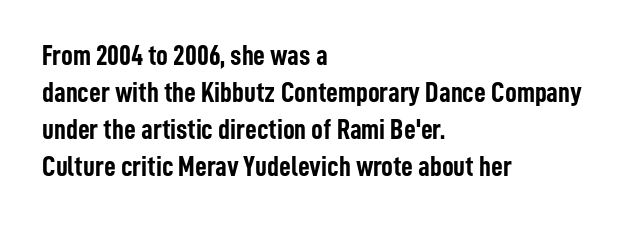
Which margin do the lines hug? The left one — the right edge is uneven. The text was rendered using a sans face with plain stroke endings. The gaps between neighbouring characters are ordinary and unremarkable. This rendering features lettering with no underline. Quick note: interline space is typical.
